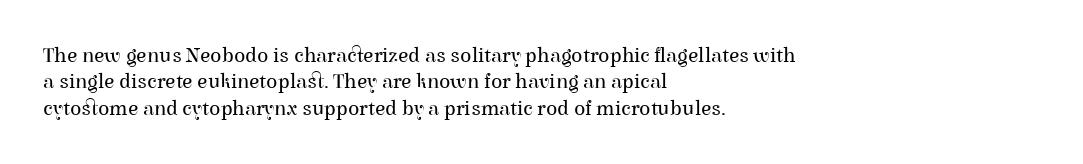
The rendering uses a moderate line-height, typical for paragraphs. Only glyphs here, with clear space below each row. The passage is arranged the way most books set body copy — flush left. Spacing between characters is what you'd get straight out of the box.
